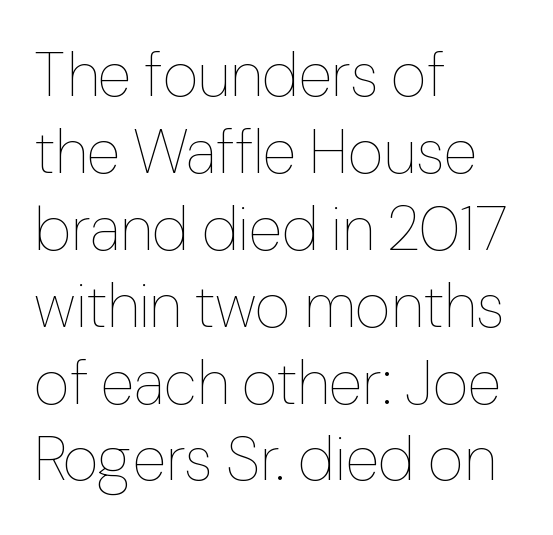
Reading down the block, your eye returns to a fixed left position each line. Character widths vary here, with narrow letters taking less room than wide ones. Lines of text with bare space underneath. Default kerning and tracking; the words read as compact shapes. Nope, not italic — everything's standing straight.
